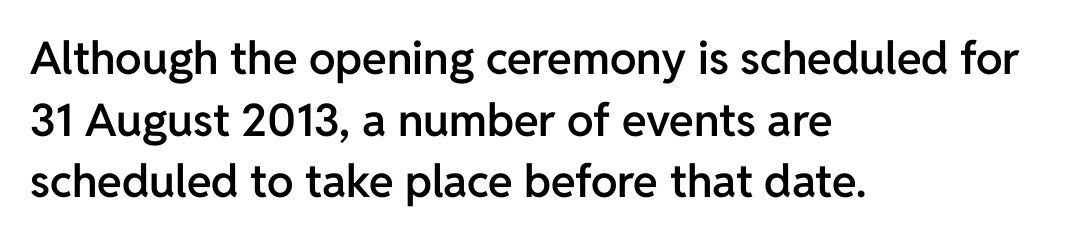
{"serif": "no", "italic": "no", "bold": "semi", "weight": "semibold", "width": "normal", "stroke_contrast": "low", "x_height": "medium", "monospaced": "no", "underline": "no", "align": "left", "line_spacing": "normal", "line_spacing_ratio": 1.37, "letter_spacing": "normal", "letter_spacing_em": 0.0, "glyph_px": 45}
